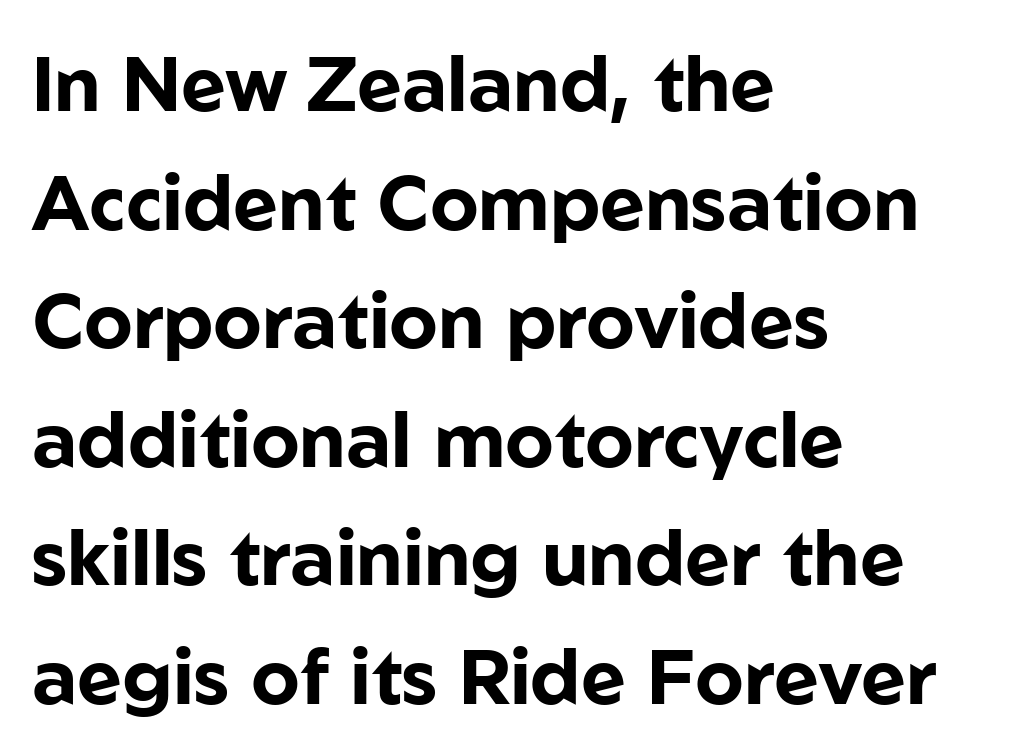
The face used here is proportionally spaced, like ordinary book or web type. The rag falls on the right side of this text block. Every stem runs plumb, perpendicular to the baseline. Beneath every word, the page is bare. Strokes here are thick enough to call this a true bold.
